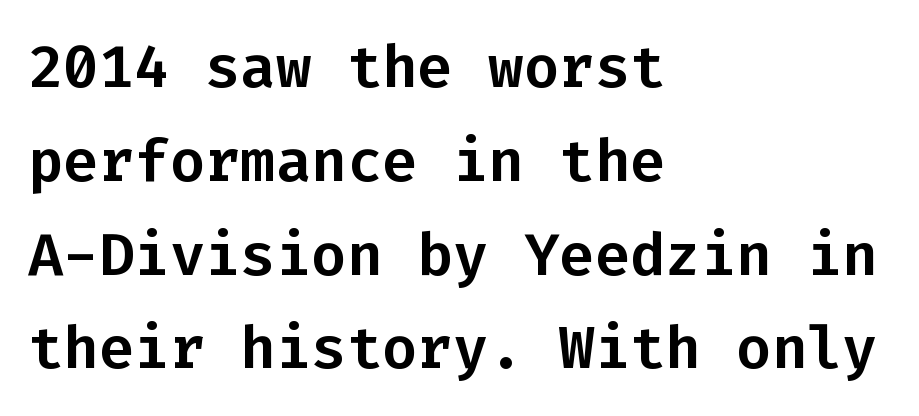
Q: Is the text italic (slanted)? A: No, it is upright.
Q: Is the typeface a serif or a sans-serif typeface? A: Sans-serif.
Q: Is the text underlined? A: No.
Q: How is the paragraph aligned? A: Left-aligned.
Q: Is the spacing between letters normal or unusually wide? A: Normal.
Q: Is the spacing between lines tight, normal or loose? A: Normal.
Q: Width (condensed, normal, or wide)? A: Normal.
Q: Stroke contrast? A: Low.
Q: x-height? A: Medium.
Q: Monospaced? A: Yes.
